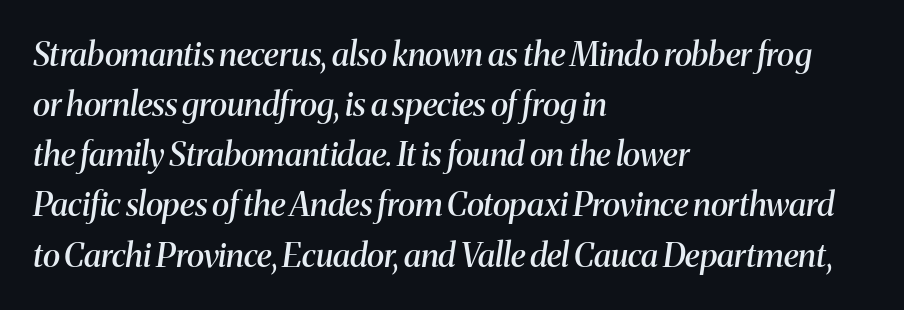
Q: Is the text bold? A: Semi-bold.
Q: Is the text italic (slanted)? A: Yes, it leans right by about 8 degrees.
Q: Is the typeface a serif or a sans-serif typeface? A: Serif.
Q: Is the text underlined? A: No.
Q: How is the paragraph aligned? A: Left-aligned.
Q: Is the spacing between letters normal or unusually wide? A: Normal.
Q: Is the spacing between lines tight, normal or loose? A: Normal.
Q: Width (condensed, normal, or wide)? A: Normal.
Q: Stroke contrast? A: Medium.
Q: x-height? A: Medium.
Q: Monospaced? A: No.
